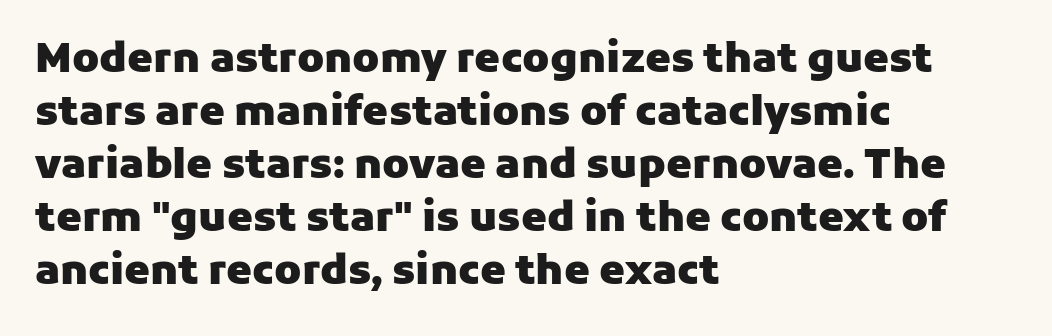
Q: Is the text bold? A: Yes.
Q: Is the text italic (slanted)? A: No, it is upright.
Q: Is the typeface a serif or a sans-serif typeface? A: Sans-serif.
Q: Is the text underlined? A: No.
Q: How is the paragraph aligned? A: Left-aligned.
Q: Is the spacing between letters normal or unusually wide? A: Normal.
Q: Is the spacing between lines tight, normal or loose? A: Normal.
Q: Width (condensed, normal, or wide)? A: Normal.
Q: Stroke contrast? A: Low.
Q: x-height? A: Medium.
Q: Monospaced? A: No.
